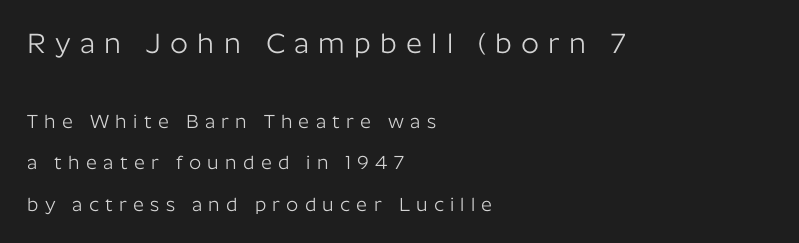
Each new line begins a long way beneath the previous one. Students, note that the glyphs here are deliberately spaced far apart. The characters are drawn with everyday or finer stroke widths. Think of a printed novel: that variable character pitch is what you see here. Block one is the big one; block two sits smaller underneath. The specimen reads as upright at a glance.
